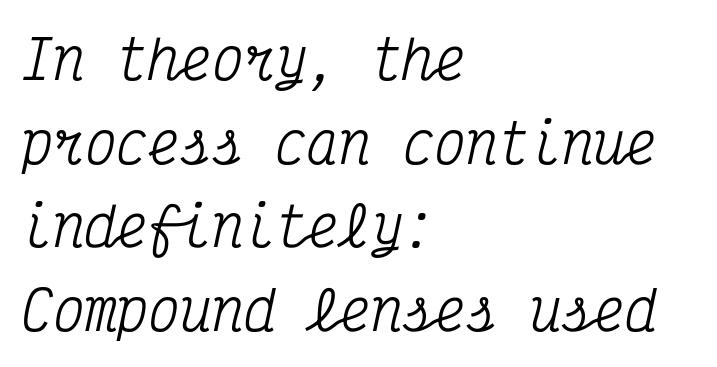
The image shows 53 px condensed serif type, italic (leaning right), monospaced; set left-aligned, normal line spacing (1.58x), normal letter spacing, not underlined; medium stroke contrast and a medium x-height.
